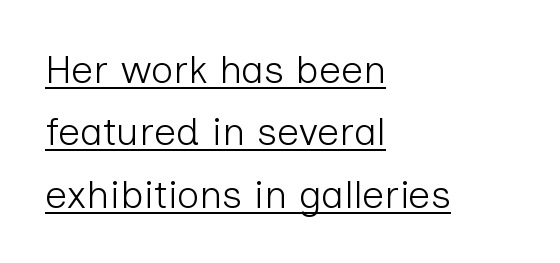
{"serif": "no", "italic": "no", "bold": "no", "weight": "light", "width": "normal", "stroke_contrast": "low", "x_height": "medium", "monospaced": "no", "underline": "yes", "align": "left", "line_spacing": "normal", "line_spacing_ratio": 1.6, "letter_spacing": "normal", "letter_spacing_em": 0.0, "glyph_px": 39}
